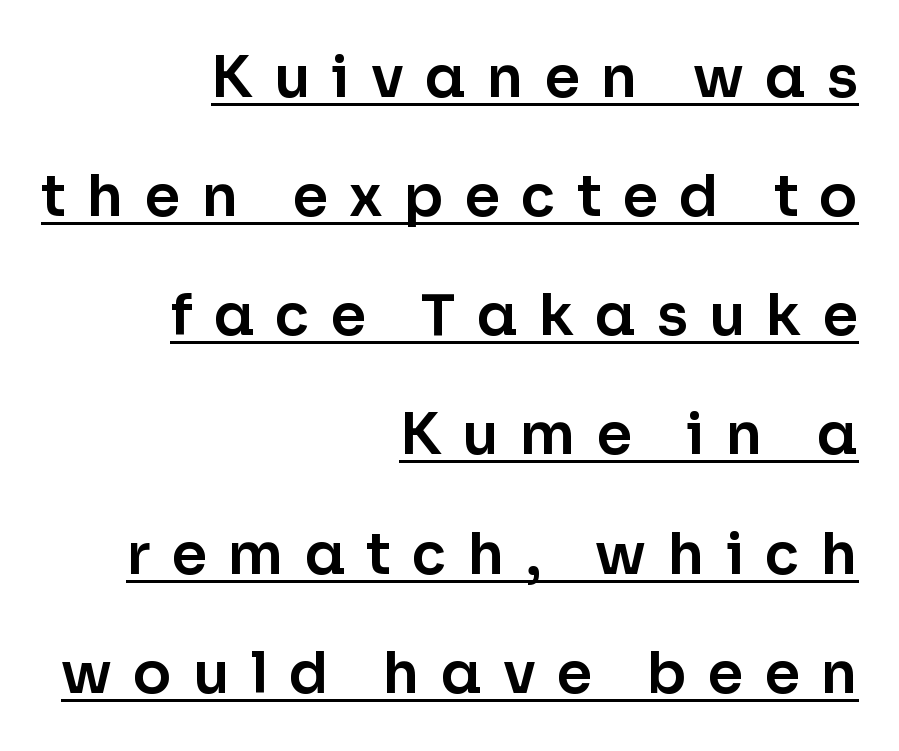
{"serif": "no", "italic": "no", "width": "normal", "stroke_contrast": "low", "x_height": "medium", "monospaced": "no", "underline": "yes", "align": "right", "line_spacing": "loose", "line_spacing_ratio": 2.09, "letter_spacing": "wide", "letter_spacing_em": 0.37, "glyph_px": 57}
